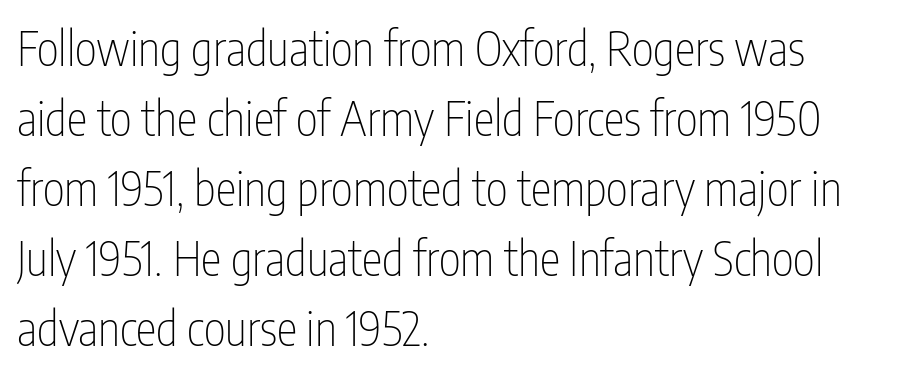
Q: Is the text bold? A: No.
Q: Is the text italic (slanted)? A: No, it is upright.
Q: Is the typeface a serif or a sans-serif typeface? A: Sans-serif.
Q: Is the text underlined? A: No.
Q: How is the paragraph aligned? A: Left-aligned.
Q: Is the spacing between letters normal or unusually wide? A: Normal.
Q: Is the spacing between lines tight, normal or loose? A: Normal.
Q: Width (condensed, normal, or wide)? A: Condensed.
Q: Stroke contrast? A: Low.
Q: x-height? A: Medium.
Q: Monospaced? A: No.
